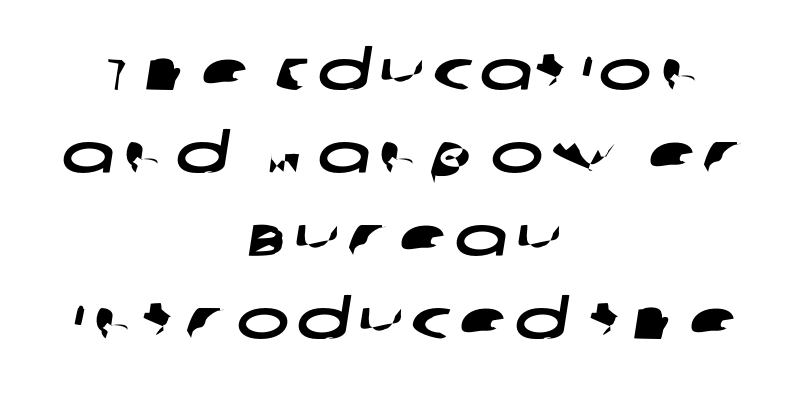
{"serif": "no", "width": "wide", "stroke_contrast": "low", "x_height": "large", "monospaced": "no", "underline": "no", "align": "center", "line_spacing": "normal", "line_spacing_ratio": 1.48, "glyph_px": 56}
